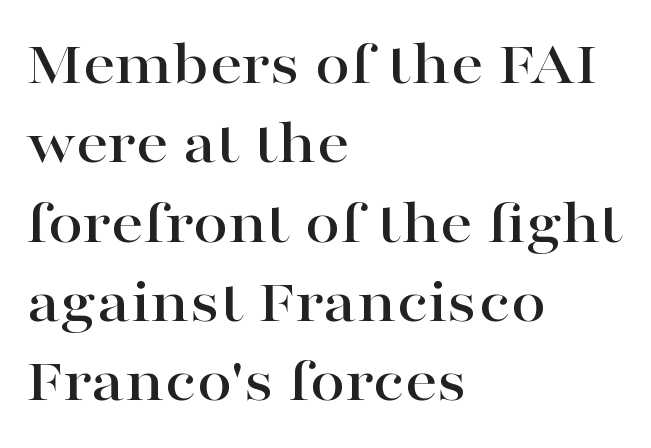
Q: Is the text italic (slanted)? A: No, it is upright.
Q: Is the typeface a serif or a sans-serif typeface? A: Serif.
Q: Is the text underlined? A: No.
Q: How is the paragraph aligned? A: Left-aligned.
Q: Is the spacing between letters normal or unusually wide? A: Normal.
Q: Width (condensed, normal, or wide)? A: Wide.
Q: Stroke contrast? A: High.
Q: x-height? A: Medium.
Q: Monospaced? A: No.
